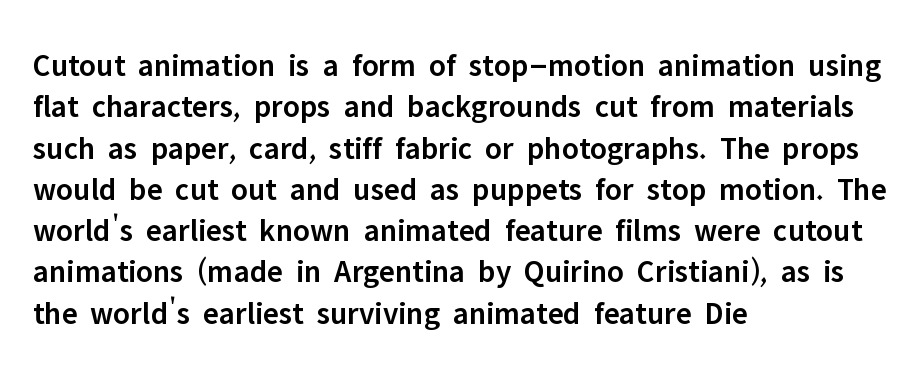
Descenders are the only things crossing below the line. Look at the tracking — it's just the regular setting, nothing added. Normally led — the rows are evenly, conventionally spaced. If you drew a ruler down the left edge, every line would touch it. The text was rendered using a sans face with plain stroke endings.
